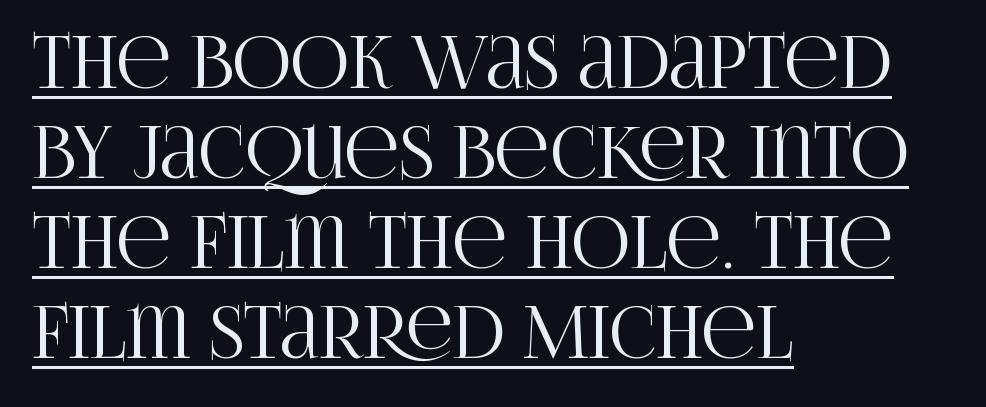
{"serif": "yes", "italic": "no", "width": "condensed", "stroke_contrast": "high", "x_height": "large", "monospaced": "no", "underline": "yes", "align": "left", "line_spacing": "normal", "line_spacing_ratio": 1.25, "letter_spacing": "normal", "letter_spacing_em": 0.0, "glyph_px": 72}
